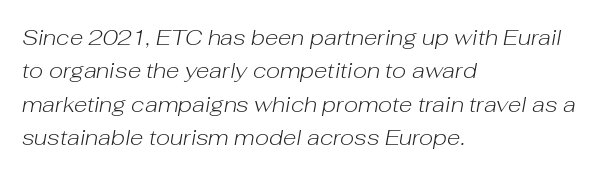
The strokes are not fattened; the text isn't bold. A typesetter would call this zero additional tracking. The area under the type is left untouched. Baseline-to-baseline distance is the conventional proportion of letter height.
